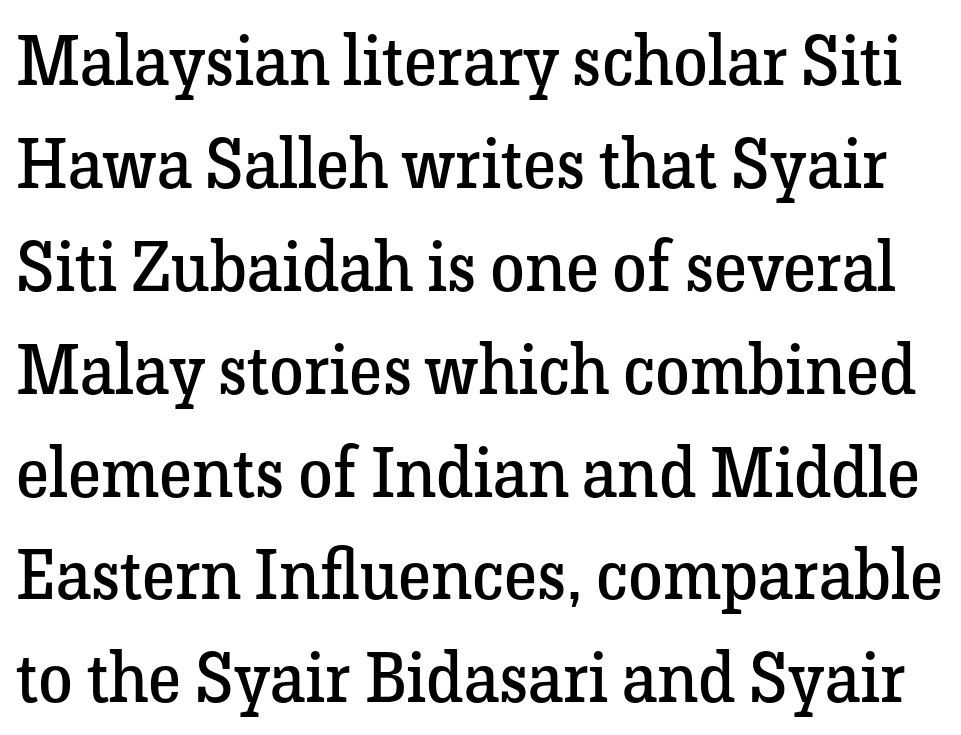
What's the leading like? Ordinary, nothing unusual. Italic: no, the glyphs are upright roman. Glyph-to-glyph distance matches everyday printed text. Stroke thickness stays within the range of a standard reading face or lighter. Type without underlining.
